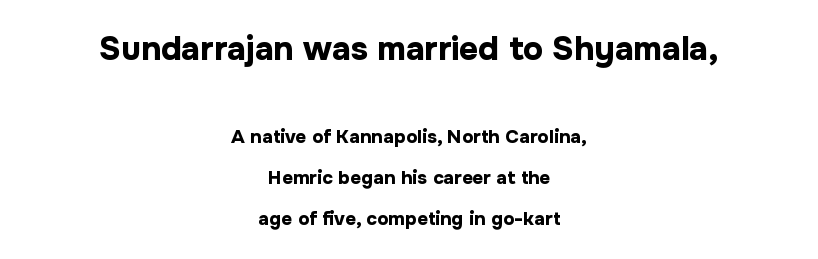
Layout note: lines centered. Ascenders rise straight up at ninety degrees. What kind of face is this? One without serifs — a sans. Descenders hang freely into open space.
